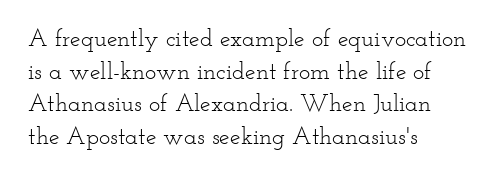
Q: Is the text bold? A: No.
Q: Is the text italic (slanted)? A: No, it is upright.
Q: Is the text underlined? A: No.
Q: How is the paragraph aligned? A: Left-aligned.
Q: Is the spacing between letters normal or unusually wide? A: Normal.
Q: Is the spacing between lines tight, normal or loose? A: Normal.
